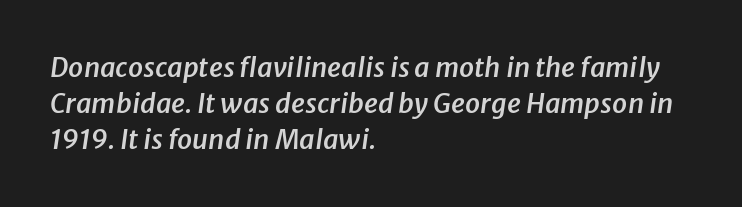
The image shows 27 px text type, italic (leaning right); set left-aligned, normal line spacing (1.33x), normal letter spacing, not underlined.
